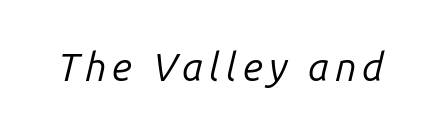
{"italic": "yes", "lean": "right", "slant_degrees": 14, "bold": "no", "weight": "regular", "width": "normal", "stroke_contrast": "low", "x_height": "medium", "monospaced": "no", "underline": "no", "glyph_px": 39}
